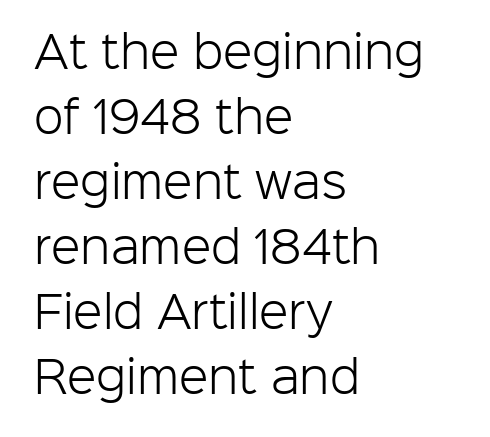
The image shows 43 px light sans-serif type, upright; set left-aligned, normal line spacing (1.51x), normal letter spacing, not underlined; low stroke contrast and a medium x-height.
